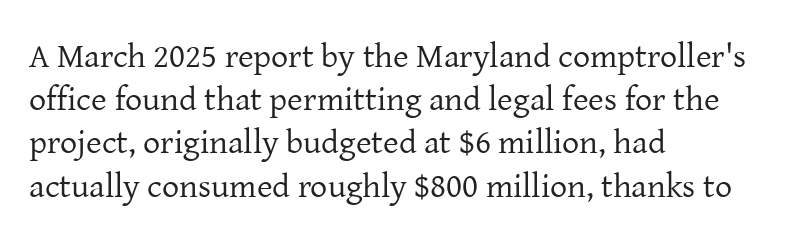
Q: Is the text bold? A: No.
Q: Is the text italic (slanted)? A: No, it is upright.
Q: Is the typeface a serif or a sans-serif typeface? A: Serif.
Q: Is the text underlined? A: No.
Q: How is the paragraph aligned? A: Left-aligned.
Q: Is the spacing between letters normal or unusually wide? A: Normal.
Q: Is the spacing between lines tight, normal or loose? A: Normal.
Q: Width (condensed, normal, or wide)? A: Normal.
Q: Stroke contrast? A: Low.
Q: x-height? A: Medium.
Q: Monospaced? A: No.
